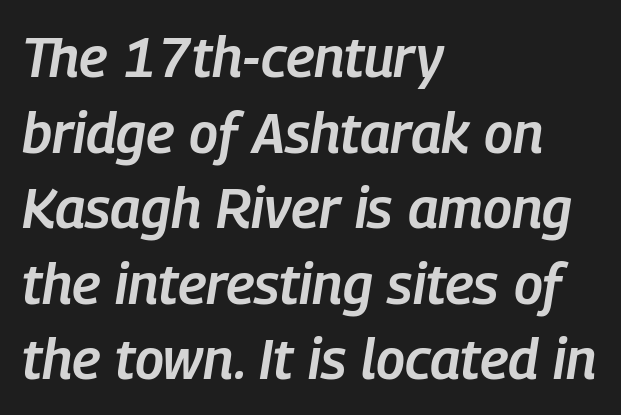
Rule under the text: the space is simply empty. You could call the tracking neutral — neither tight nor loose. Leftover space on each line is placed entirely after the last word. Slightly chunky letters — semibold, I'd say, not full bold. What's the leading like? Ordinary, nothing unusual. Designer's note — italics engaged.
